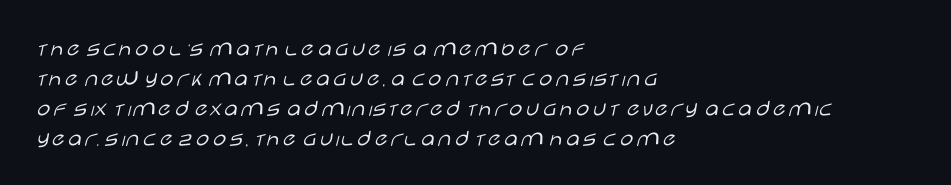
The image shows 24 px text type; set left-aligned, normal line spacing (1.25x), normal letter spacing, not underlined.
